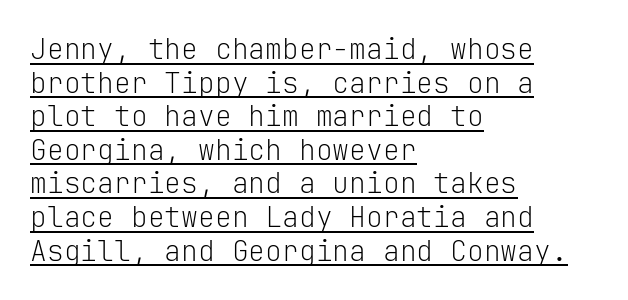
A classic flush-left, rag-right setting is used for this passage. Honestly, the letter spacing is just normal — you wouldn't notice it. The face used here is monospaced, like something from a code editor. The string is rendered with underlining switched on. Examine the stroke ends and you'll find no serifs.
